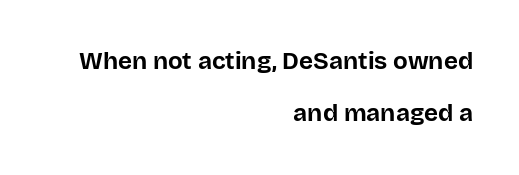
Q: Is the text bold? A: Yes.
Q: Is the text italic (slanted)? A: No, it is upright.
Q: Is the text underlined? A: No.
Q: How is the paragraph aligned? A: Right-aligned.
Q: Is the spacing between letters normal or unusually wide? A: Normal.
Q: Is the spacing between lines tight, normal or loose? A: Loose.
